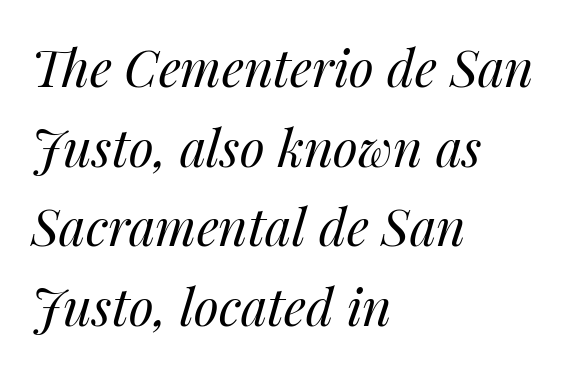
Whoever set this chose a conventional vertical rhythm. There's an unmistakable incline to the writing here. Counters stay open thanks to moderate or lighter strokes. Here the designer chose a conventional face with non-uniform glyph widths. Words float on clear page, feet unadorned.
